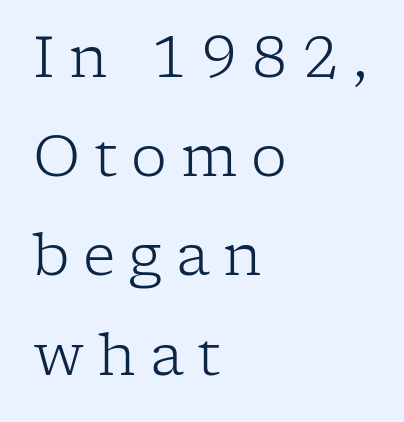
The image shows 57 px light serif type, upright; set left-aligned, line spacing 1.74x, unusually wide letter spacing (+0.24 em), not underlined; low stroke contrast and a medium x-height.
